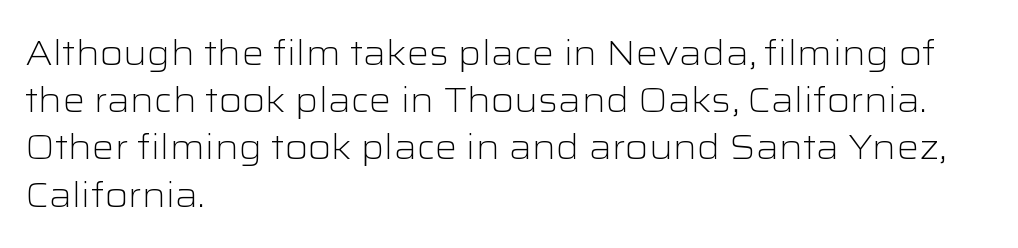
The image shows 35 px light, wide sans-serif type, upright; set left-aligned, normal line spacing (1.35x), normal letter spacing, not underlined; low stroke contrast and a medium x-height.
